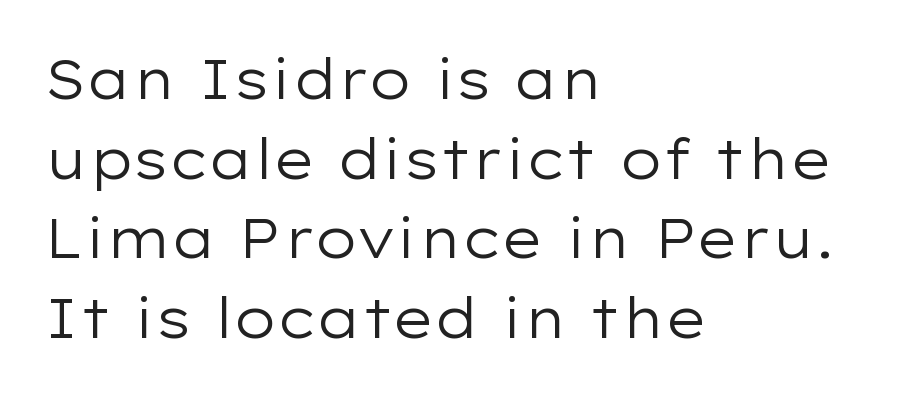
The image shows 55 px regular-weight, wide sans-serif type, upright; set left-aligned, normal line spacing (1.45x), normal letter spacing, not underlined; low stroke contrast and a medium x-height.
